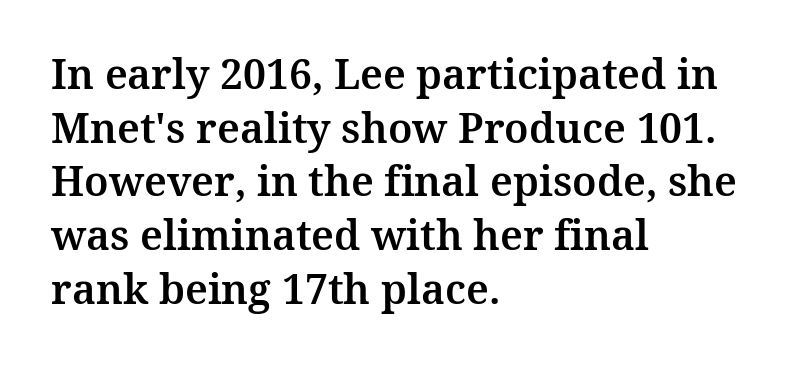
The image shows 41 px serif type, upright; set left-aligned, normal line spacing (1.31x), normal letter spacing, not underlined; medium stroke contrast and a medium x-height.
